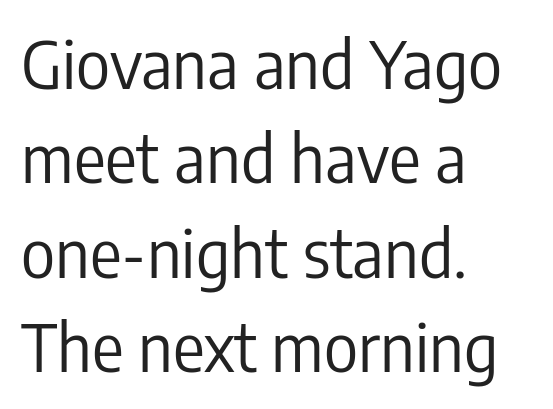
Glance below the letters and you will spot only blank space. The face used here is proportionally spaced, like ordinary book or web type. Notice how the stems are strictly vertical — no italics here. Short note: letters normally spaced.
